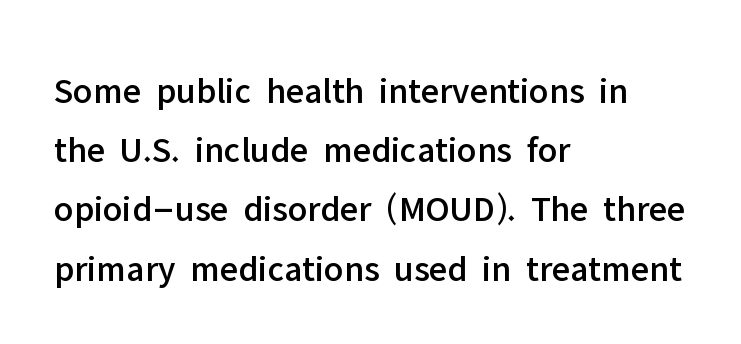
The image shows 37 px sans-serif type, upright; set left-aligned, normal line spacing (1.6x), normal letter spacing, not underlined; low stroke contrast and a medium x-height.
